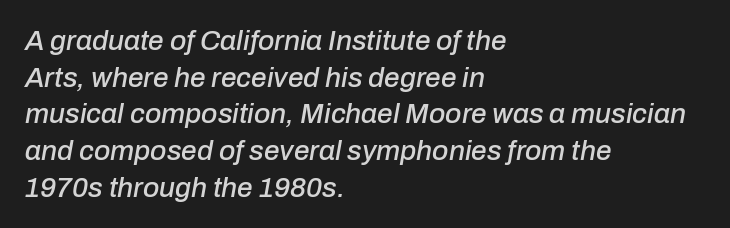
The glyphs look as if they've been sheared to an angle. Spacing between characters is what you'd get straight out of the box. Normally led — the rows are evenly, conventionally spaced. The strip under each line holds only bare page.
